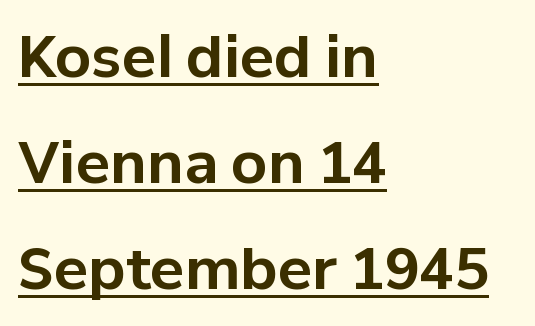
The horizontal fit of the characters is conventional and even. The words here are underlined. You could not count columns in this text — the font is proportionally spaced. The lines in this sample share a left origin and differ only in where they stop.
